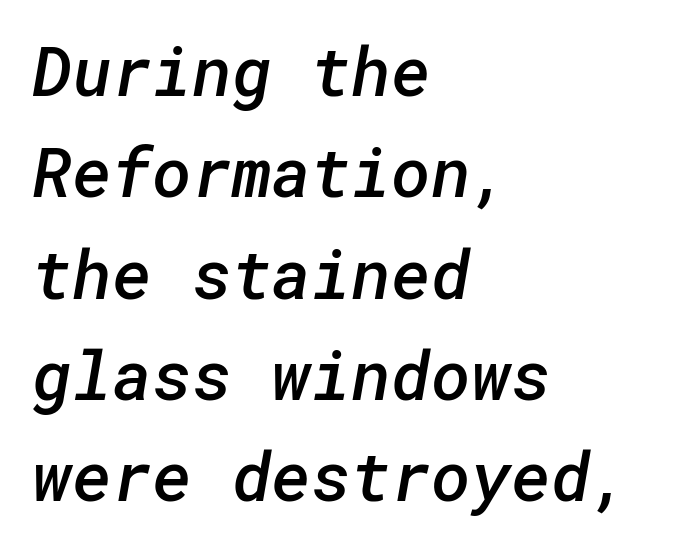
Q: Is the text bold? A: Semi-bold.
Q: Is the typeface a serif or a sans-serif typeface? A: Sans-serif.
Q: Is the text underlined? A: No.
Q: How is the paragraph aligned? A: Left-aligned.
Q: Is the spacing between letters normal or unusually wide? A: Normal.
Q: Is the spacing between lines tight, normal or loose? A: Normal.
Q: Width (condensed, normal, or wide)? A: Normal.
Q: Stroke contrast? A: Low.
Q: x-height? A: Medium.
